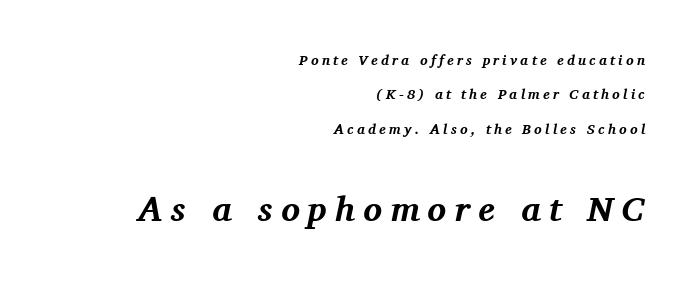
{"serif": "yes", "italic": "yes", "lean": "right", "slant_degrees": 11, "bold": "yes", "weight": "bold", "width": "normal", "stroke_contrast": "medium", "x_height": "medium", "monospaced": "no", "underline": "no", "align": "right", "line_spacing": "loose", "line_spacing_ratio": 2.45, "letter_spacing": "wide", "letter_spacing_em": 0.23, "larger_block": "second", "size_ratio": 2.5, "glyph_px": 35}
